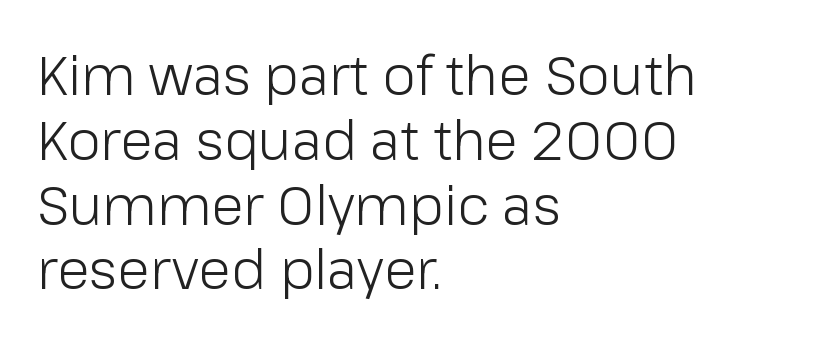
Q: Is the text bold? A: No.
Q: Is the text italic (slanted)? A: No, it is upright.
Q: Is the typeface a serif or a sans-serif typeface? A: Sans-serif.
Q: Is the text underlined? A: No.
Q: How is the paragraph aligned? A: Left-aligned.
Q: Is the spacing between letters normal or unusually wide? A: Normal.
Q: Width (condensed, normal, or wide)? A: Normal.
Q: Stroke contrast? A: Low.
Q: x-height? A: Medium.
Q: Monospaced? A: No.
